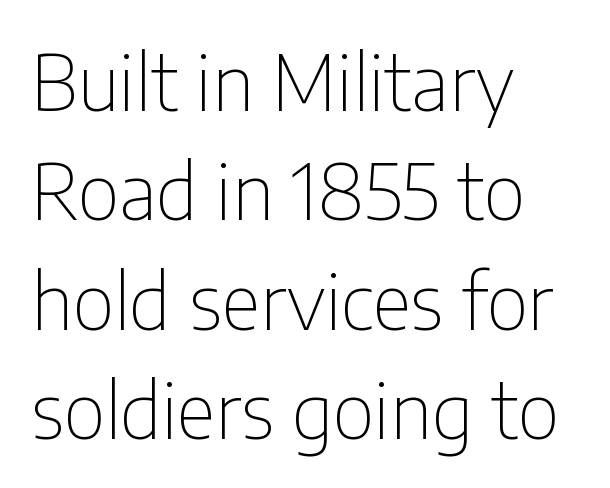
{"serif": "no", "italic": "no", "bold": "no", "weight": "thin", "width": "condensed", "stroke_contrast": "low", "x_height": "medium", "monospaced": "no", "underline": "no", "align": "left", "line_spacing": "normal", "line_spacing_ratio": 1.42, "letter_spacing": "normal", "letter_spacing_em": 0.0, "glyph_px": 77}
